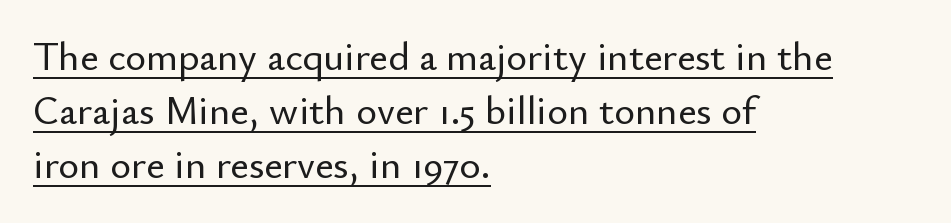
The image shows 40 px sans-serif type, upright; set left-aligned, normal line spacing (1.35x), normal letter spacing, underlined; low stroke contrast and a small x-height.
